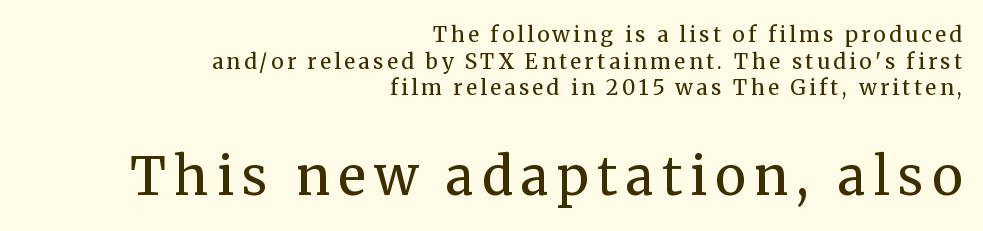
The image shows 52 px regular-weight serif type, upright; set right-aligned, normal line spacing (1.27x), not underlined; the second (bottom) block is 2.48x larger; medium stroke contrast and a medium x-height.
